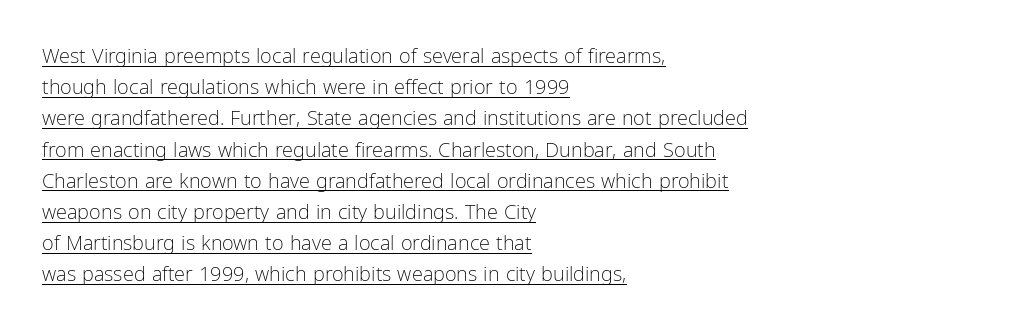
The weight tops out at a normal text grade. The paragraph has a hard left edge and a soft right edge. The leading is moderate, giving the passage an even texture. No italicization has been applied; the sample stays upright. Check the space under the baseline: a stroke is drawn there.
